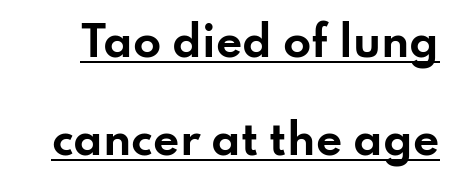
The image shows 41 px bold, wide sans-serif type, upright; set loose line spacing (2.39x), normal letter spacing, underlined; low stroke contrast and a small x-height.
